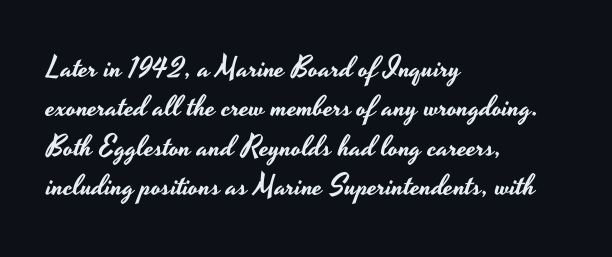
{"serif": "no", "width": "wide", "stroke_contrast": "low", "x_height": "small", "monospaced": "no", "underline": "no", "align": "left", "line_spacing": "normal", "line_spacing_ratio": 1.36, "letter_spacing": "normal", "letter_spacing_em": 0.0, "glyph_px": 29}
